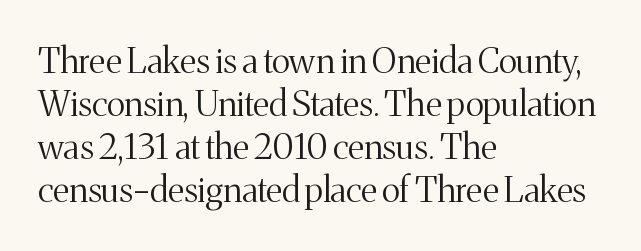
Is the letter spacing exaggerated? No — it looks like the ordinary default. The weight would be labelled regular, book, light, or lighter still. Italic: no, the glyphs are upright roman. Here the designer chose a conventional face with non-uniform glyph widths. The specimen omits any rule beneath the text block's lines. In CSS terms this would be text-align: left.
